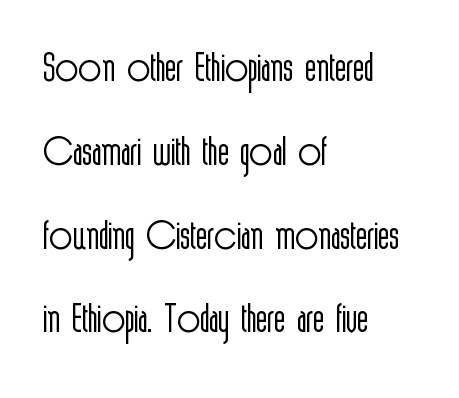
{"serif": "no", "italic": "no", "bold": "no", "weight": "light", "width": "condensed", "x_height": "medium", "monospaced": "no", "underline": "no", "align": "left", "line_spacing": "normal", "line_spacing_ratio": 1.42, "letter_spacing": "normal", "letter_spacing_em": 0.0, "glyph_px": 59}
